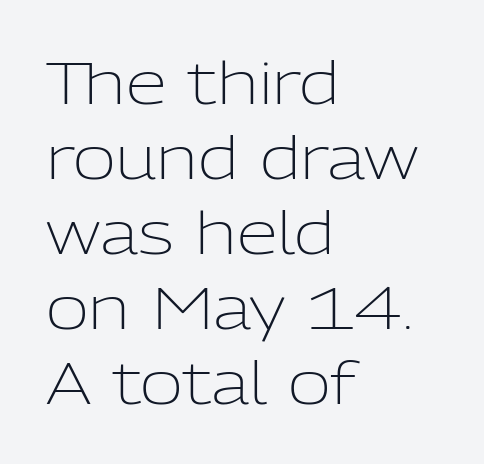
Q: Is the text bold? A: No.
Q: Is the text italic (slanted)? A: No, it is upright.
Q: Is the typeface a serif or a sans-serif typeface? A: Sans-serif.
Q: Is the text underlined? A: No.
Q: How is the paragraph aligned? A: Left-aligned.
Q: Is the spacing between letters normal or unusually wide? A: Normal.
Q: Is the spacing between lines tight, normal or loose? A: Normal.
Q: Width (condensed, normal, or wide)? A: Normal.
Q: Stroke contrast? A: Low.
Q: x-height? A: Medium.
Q: Monospaced? A: No.
